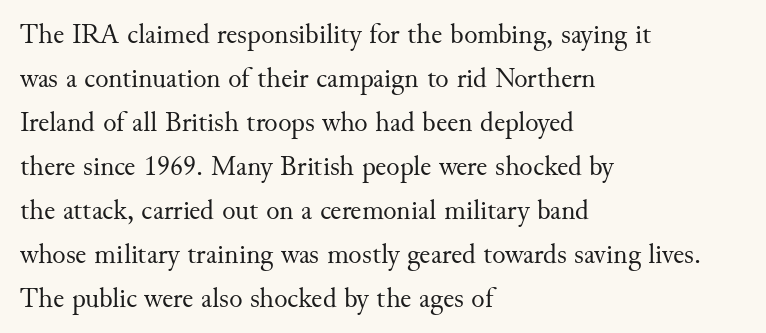
Just letters on the line, the space beneath them empty. Is the letter spacing exaggerated? No — it looks like the ordinary default. The font is comparable to plain body text, perhaps lighter. The compositor pushed each line to the left boundary.
